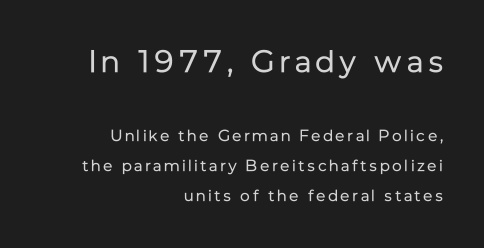
Q: Is the text bold? A: No.
Q: Is the text italic (slanted)? A: No, it is upright.
Q: Is the typeface a serif or a sans-serif typeface? A: Sans-serif.
Q: Is the text underlined? A: No.
Q: How is the paragraph aligned? A: Right-aligned.
Q: Is the spacing between lines tight, normal or loose? A: Loose.
Q: Which block of text is set in a larger size, the first (top) or the second (bottom)? A: The first (top) one.
Q: Width (condensed, normal, or wide)? A: Normal.
Q: Stroke contrast? A: Low.
Q: x-height? A: Medium.
Q: Monospaced? A: No.
